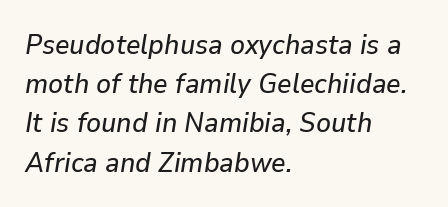
Q: Is the text italic (slanted)? A: Yes, it leans right by about 9 degrees.
Q: Is the text underlined? A: No.
Q: How is the paragraph aligned? A: Left-aligned.
Q: Is the spacing between letters normal or unusually wide? A: Normal.
Q: Is the spacing between lines tight, normal or loose? A: Normal.
Q: Width (condensed, normal, or wide)? A: Normal.
Q: Stroke contrast? A: Low.
Q: x-height? A: Medium.
Q: Monospaced? A: No.
